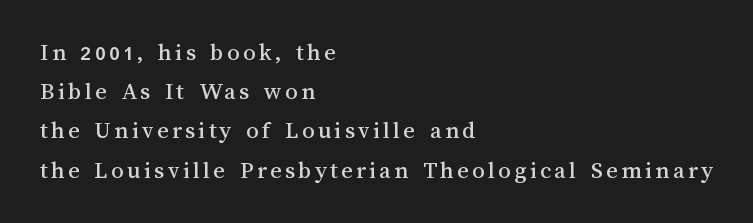
Q: Is the text italic (slanted)? A: No, it is upright.
Q: Is the text underlined? A: No.
Q: How is the paragraph aligned? A: Left-aligned.
Q: Is the spacing between lines tight, normal or loose? A: Normal.
